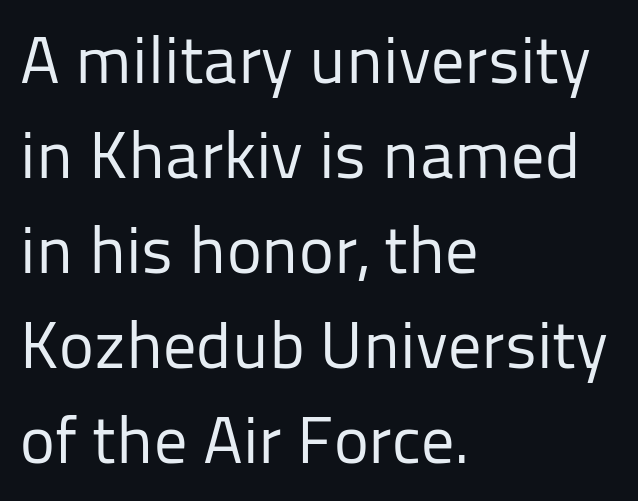
The image shows 66 px regular-weight sans-serif type, upright; set left-aligned, normal line spacing (1.44x), normal letter spacing, not underlined; low stroke contrast and a medium x-height.
